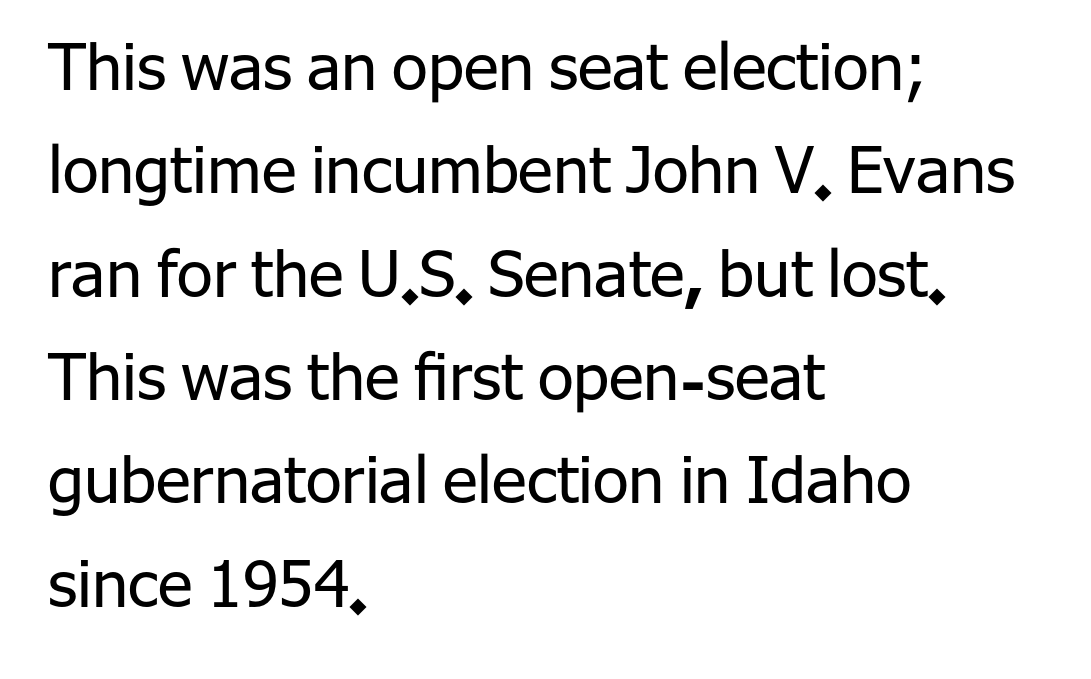
The image shows 65 px regular-weight sans-serif type, upright; set left-aligned, normal line spacing (1.59x), normal letter spacing, not underlined; low stroke contrast and a medium x-height.
